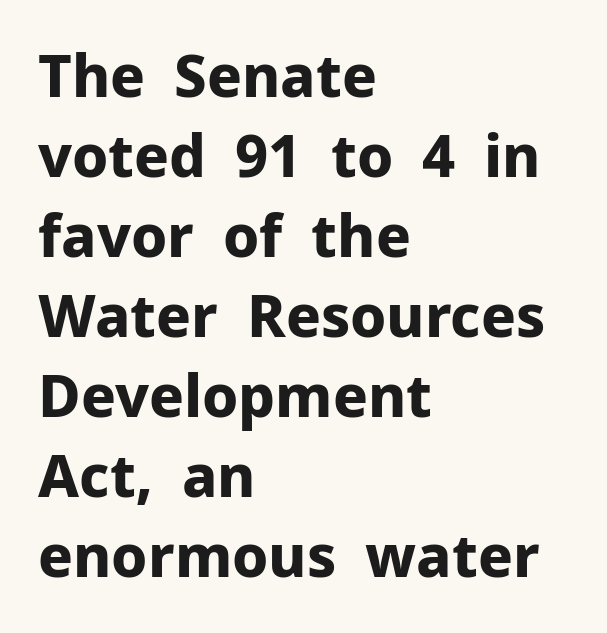
The ragged edge is on the right, which tells us the setting is flush left. Vertically, the passage feels balanced, rows spaced as you'd expect. Students, this is bold: see how much ink each stroke carries. Glance below the letters and you will spot only blank space. Tracking value appears to be zero — textbook default spacing. Think of a printed novel: that variable character pitch is what you see here.
